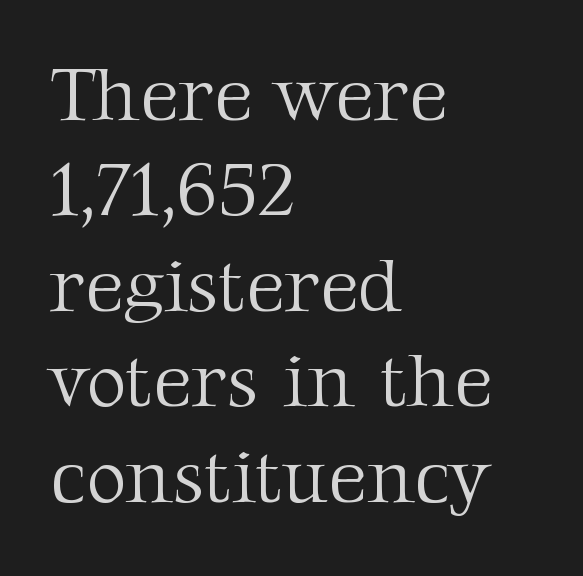
{"serif": "yes", "italic": "no", "bold": "no", "weight": "light", "width": "normal", "stroke_contrast": "medium", "x_height": "medium", "monospaced": "no", "underline": "no", "align": "left", "line_spacing_ratio": 1.24, "letter_spacing": "normal", "letter_spacing_em": 0.0, "glyph_px": 77}
